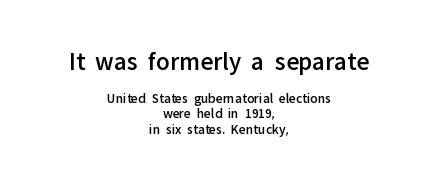
{"italic": "no", "underline": "no", "align": "center", "line_spacing": "tight", "line_spacing_ratio": 1.09, "letter_spacing": "normal", "letter_spacing_em": 0.0, "larger_block": "first", "size_ratio": 1.86, "glyph_px": 26}
